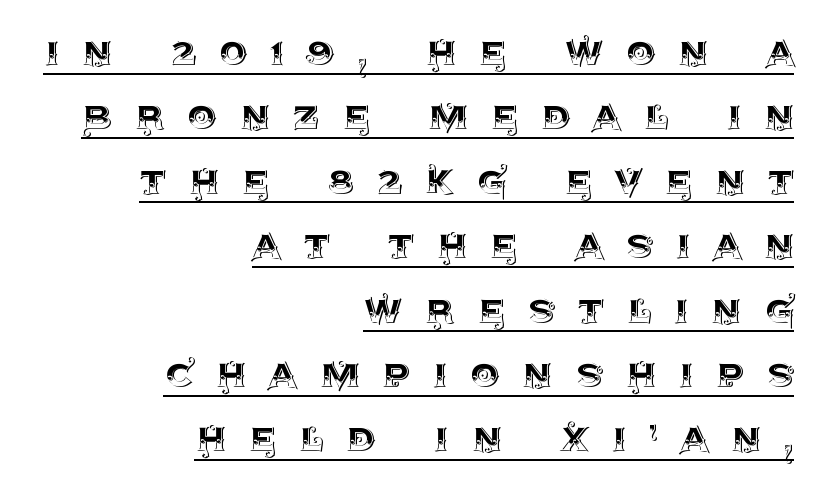
{"italic": "no", "width": "normal", "x_height": "large", "monospaced": "no", "underline": "yes", "align": "right", "line_spacing": "normal", "line_spacing_ratio": 1.4, "letter_spacing": "wide", "letter_spacing_em": 0.5, "glyph_px": 46}
